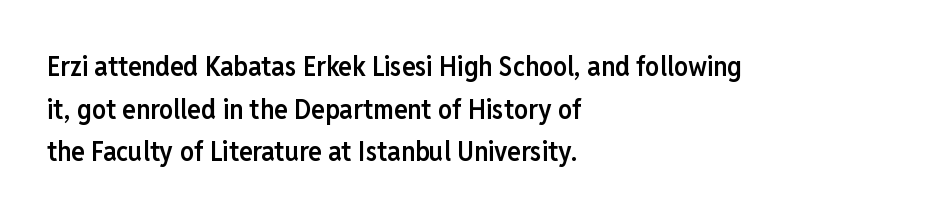
{"serif": "no", "italic": "no", "bold": "semi", "weight": "semibold", "width": "condensed", "stroke_contrast": "low", "x_height": "medium", "monospaced": "no", "underline": "no", "align": "left", "line_spacing": "normal", "line_spacing_ratio": 1.52, "letter_spacing": "normal", "letter_spacing_em": 0.0, "glyph_px": 28}
